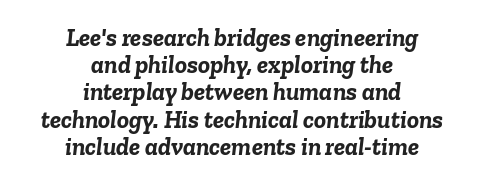
These lines carry a lot of weight — the face is fully bold. The space between consecutive lines is stingy. Short and long lines alike share a common midpoint. Descenders are the only things crossing below the line.
